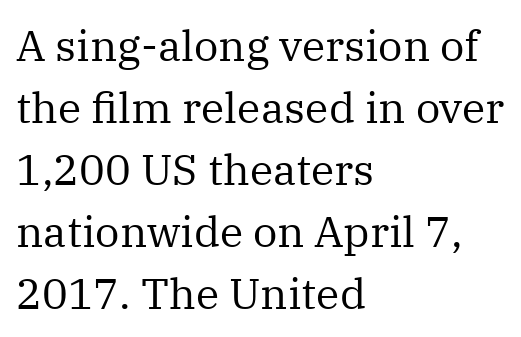
{"serif": "yes", "italic": "no", "bold": "no", "weight": "regular", "width": "normal", "stroke_contrast": "medium", "x_height": "medium", "monospaced": "no", "underline": "no", "align": "left", "line_spacing": "normal", "line_spacing_ratio": 1.44, "letter_spacing": "normal", "letter_spacing_em": 0.0, "glyph_px": 43}
